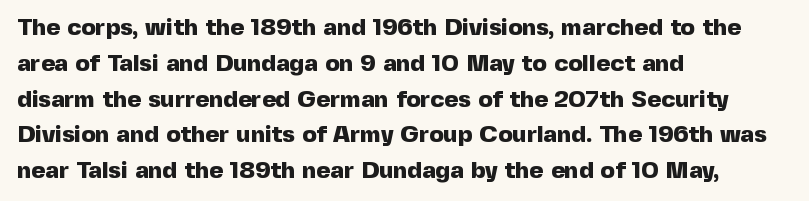
{"italic": "no", "bold": "yes", "underline": "no", "align": "left", "line_spacing": "normal", "line_spacing_ratio": 1.49, "letter_spacing": "normal", "letter_spacing_em": 0.0, "glyph_px": 24}
